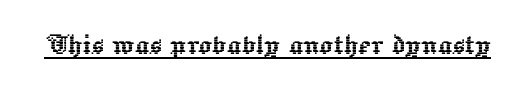
The image shows 34 px text type, upright; set normal letter spacing, underlined; a medium x-height.
